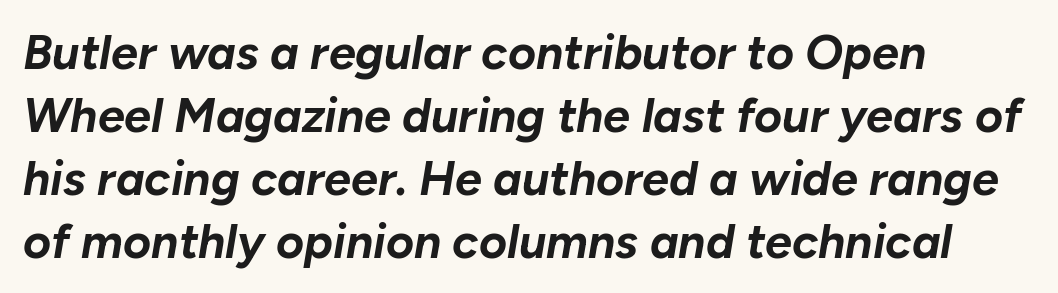
The image shows 48 px bold type, italic (leaning right); set left-aligned, normal line spacing (1.31x), normal letter spacing, not underlined; low stroke contrast and a medium x-height.
